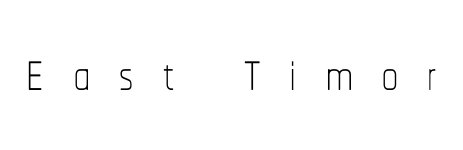
{"italic": "no", "bold": "no", "weight": "thin", "width": "condensed", "stroke_contrast": "low", "x_height": "medium", "monospaced": "no", "underline": "no", "letter_spacing": "wide", "letter_spacing_em": 0.39, "glyph_px": 71}
